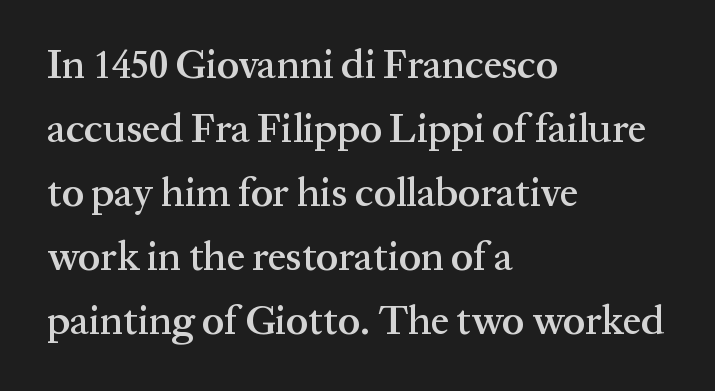
Q: Is the text bold? A: Semi-bold.
Q: Is the text italic (slanted)? A: No, it is upright.
Q: Is the typeface a serif or a sans-serif typeface? A: Serif.
Q: Is the text underlined? A: No.
Q: How is the paragraph aligned? A: Left-aligned.
Q: Is the spacing between letters normal or unusually wide? A: Normal.
Q: Is the spacing between lines tight, normal or loose? A: Normal.
Q: Width (condensed, normal, or wide)? A: Normal.
Q: Stroke contrast? A: Medium.
Q: x-height? A: Medium.
Q: Monospaced? A: No.
